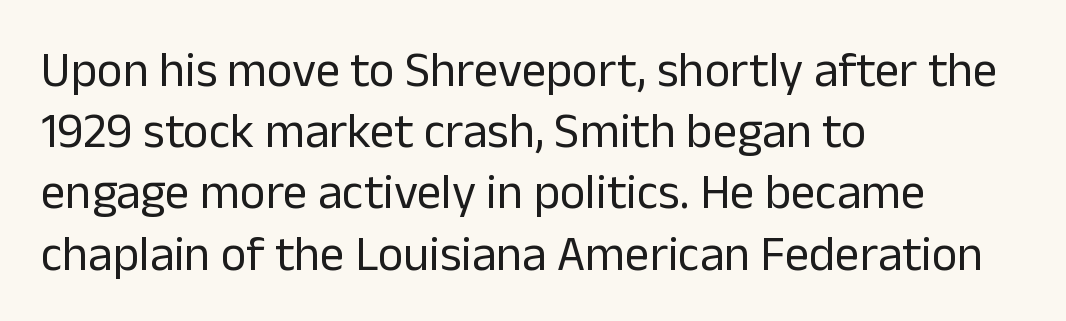
The image shows 49 px regular-weight sans-serif type, upright; set left-aligned, normal line spacing (1.25x), normal letter spacing, not underlined; low stroke contrast and a medium x-height.
